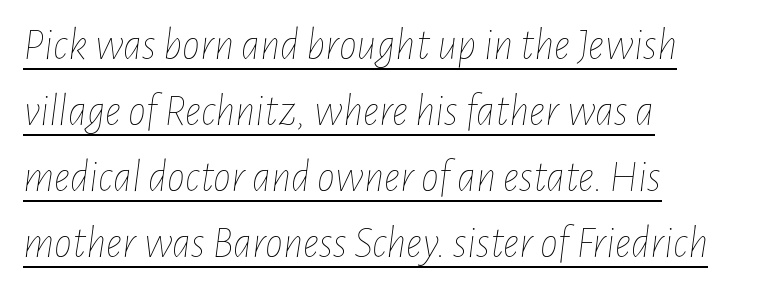
The image shows 45 px thin, condensed type, italic (leaning right); set left-aligned, normal line spacing (1.47x), normal letter spacing, underlined; low stroke contrast and a medium x-height.
